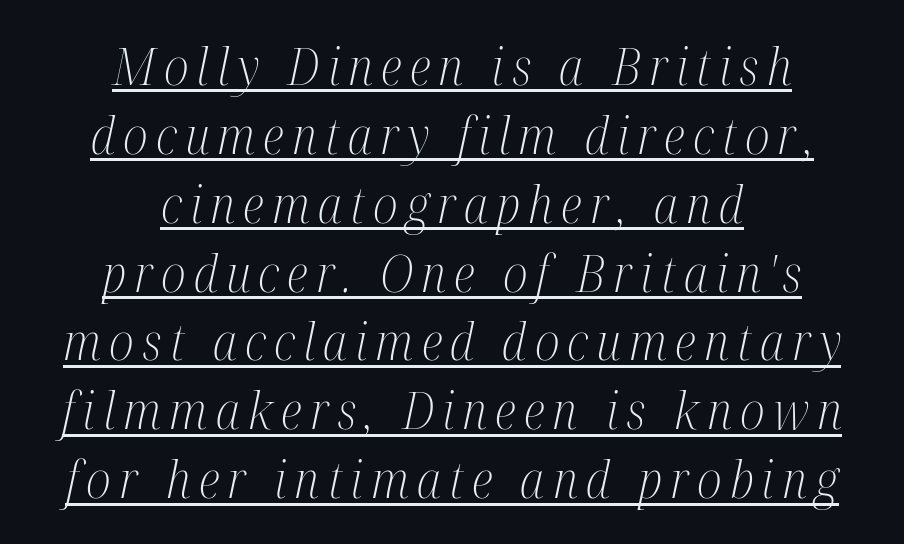
In terms of letterform style, serifs are clearly present. The axis of the letterforms is tilted away from vertical. Neither beginnings nor endings align; midpoints do. A typesetter would call this proportional, since set widths differ per character. The passage shown is not bold in any degree.
